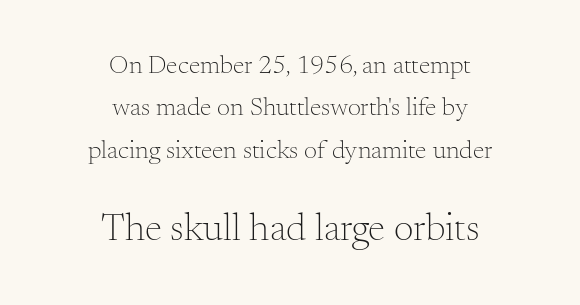
Q: Is the text bold? A: No.
Q: Is the text italic (slanted)? A: No, it is upright.
Q: Is the typeface a serif or a sans-serif typeface? A: Serif.
Q: Is the text underlined? A: No.
Q: How is the paragraph aligned? A: Centered.
Q: Is the spacing between letters normal or unusually wide? A: Normal.
Q: Is the spacing between lines tight, normal or loose? A: Normal.
Q: Which block of text is set in a larger size, the first (top) or the second (bottom)? A: The second (bottom) one.
Q: Width (condensed, normal, or wide)? A: Normal.
Q: Stroke contrast? A: Medium.
Q: x-height? A: Small.
Q: Monospaced? A: No.
